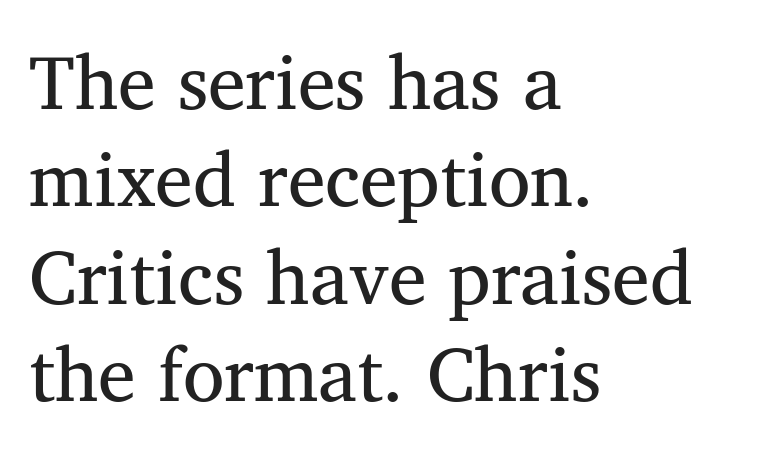
Q: Is the text bold? A: No.
Q: Is the typeface a serif or a sans-serif typeface? A: Serif.
Q: Is the text underlined? A: No.
Q: How is the paragraph aligned? A: Left-aligned.
Q: Is the spacing between letters normal or unusually wide? A: Normal.
Q: Is the spacing between lines tight, normal or loose? A: Normal.
Q: Width (condensed, normal, or wide)? A: Normal.
Q: Stroke contrast? A: Medium.
Q: x-height? A: Medium.
Q: Monospaced? A: No.
